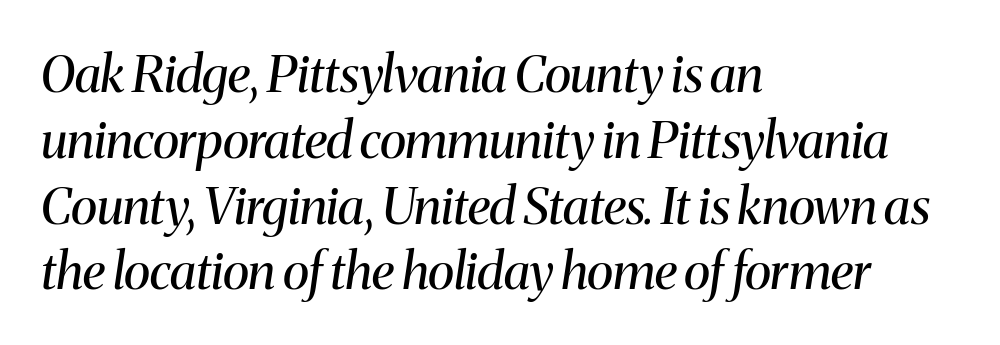
The image shows 51 px regular-weight serif type, italic (leaning right); set left-aligned, normal line spacing (1.29x), normal letter spacing, not underlined; medium stroke contrast and a medium x-height.
